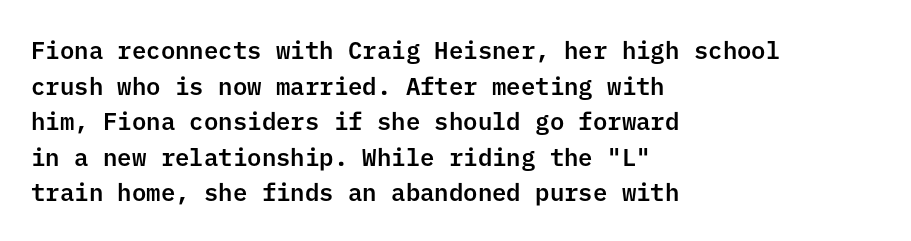
{"italic": "no", "underline": "no", "align": "left", "line_spacing": "normal", "line_spacing_ratio": 1.48, "letter_spacing": "normal", "letter_spacing_em": 0.0, "glyph_px": 24}
